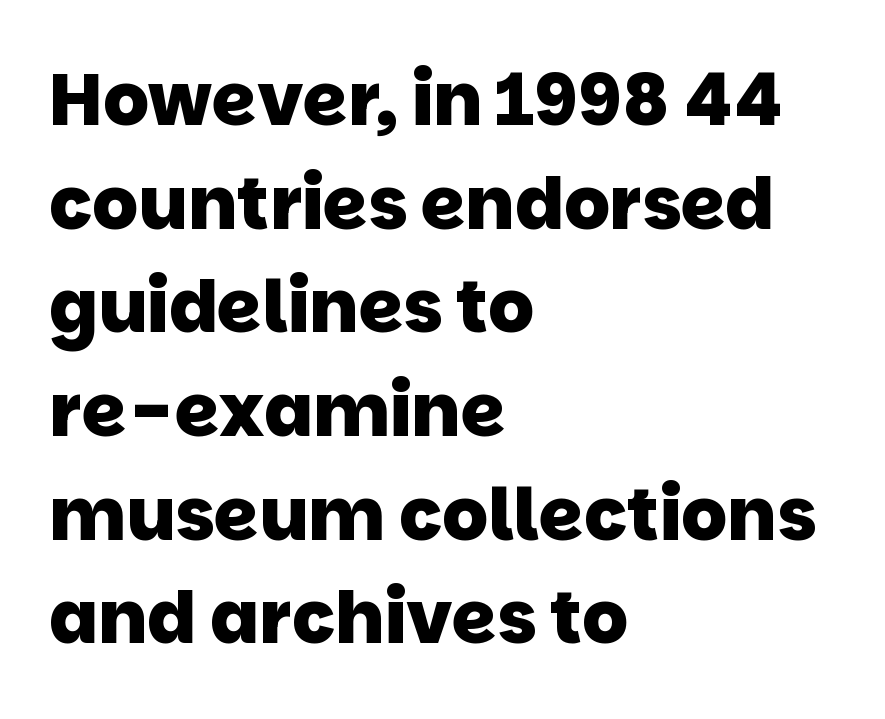
{"serif": "no", "bold": "yes", "weight": "heavy", "width": "normal", "stroke_contrast": "low", "x_height": "large", "monospaced": "no", "underline": "no", "align": "left", "line_spacing": "normal", "line_spacing_ratio": 1.44, "letter_spacing": "normal", "letter_spacing_em": 0.0, "glyph_px": 72}
